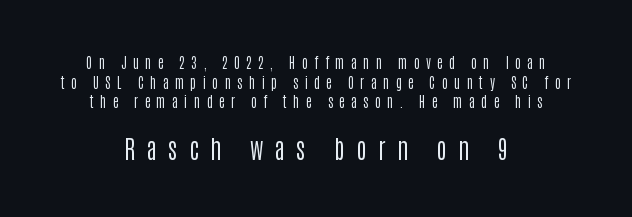
Q: Is the text bold? A: No.
Q: Is the text italic (slanted)? A: No, it is upright.
Q: Is the text underlined? A: No.
Q: How is the paragraph aligned? A: Centered.
Q: Is the spacing between letters normal or unusually wide? A: Unusually wide.
Q: Is the spacing between lines tight, normal or loose? A: Normal.
Q: Which block of text is set in a larger size, the first (top) or the second (bottom)? A: The second (bottom) one.
